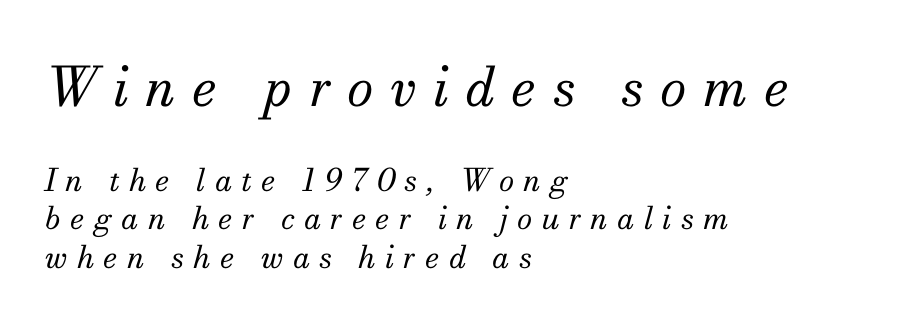
The image shows 54 px regular-weight serif type, italic (leaning right); set left-aligned, normal line spacing (1.25x), unusually wide letter spacing (+0.3 em), not underlined; the first (top) block is 1.74x larger; medium stroke contrast and a small x-height.
